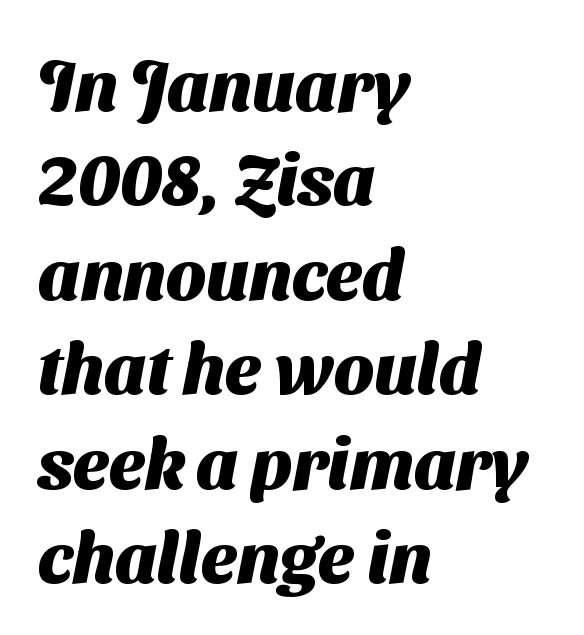
{"serif": "no", "bold": "yes", "weight": "heavy", "width": "normal", "stroke_contrast": "medium", "x_height": "medium", "monospaced": "no", "underline": "no", "align": "left", "line_spacing": "normal", "line_spacing_ratio": 1.33, "letter_spacing": "normal", "letter_spacing_em": 0.0, "glyph_px": 71}
